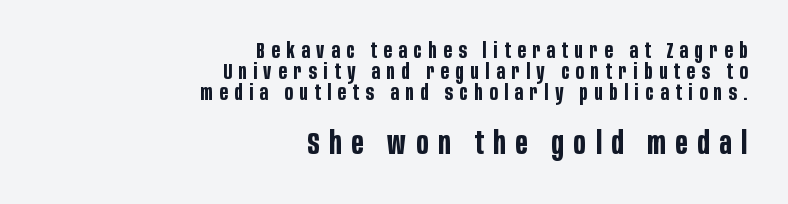
The image shows 31 px bold, condensed sans-serif type, upright; set right-aligned, tight line spacing (1.01x), unusually wide letter spacing (+0.32 em), not underlined; the second (bottom) block is 1.48x larger; low stroke contrast and a large x-height.
